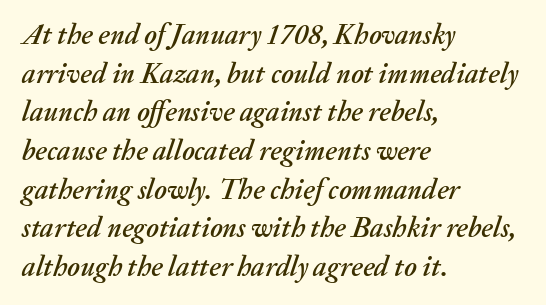
Do the characters align in a grid? No, the font is proportional. The area under the type is left untouched. Which margin do the lines hug? The left one — the right edge is uneven. In terms of posture, this sample is oblique. Each new line begins a customary step beneath the previous one. Glyph-to-glyph distance matches everyday printed text.
